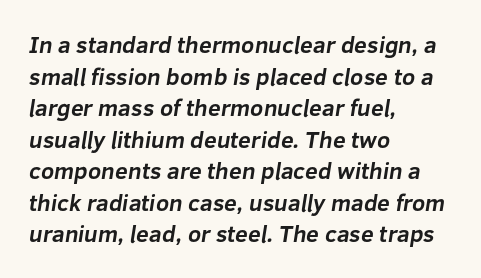
Q: Is the text bold? A: Yes.
Q: Is the text underlined? A: No.
Q: How is the paragraph aligned? A: Left-aligned.
Q: Is the spacing between letters normal or unusually wide? A: Normal.
Q: Is the spacing between lines tight, normal or loose? A: Normal.
